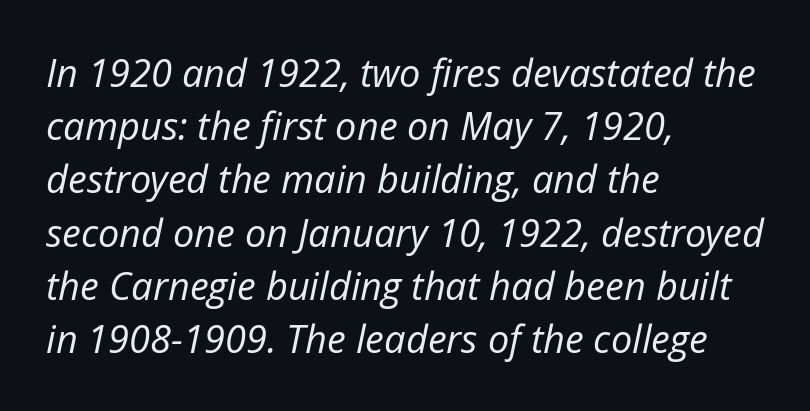
Q: Is the text bold? A: No.
Q: Is the text italic (slanted)? A: Yes, it leans right by about 12 degrees.
Q: Is the text underlined? A: No.
Q: How is the paragraph aligned? A: Left-aligned.
Q: Is the spacing between letters normal or unusually wide? A: Normal.
Q: Is the spacing between lines tight, normal or loose? A: Normal.
Q: Width (condensed, normal, or wide)? A: Normal.
Q: Stroke contrast? A: Low.
Q: x-height? A: Medium.
Q: Monospaced? A: No.
